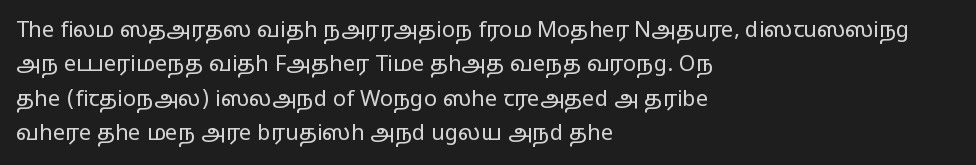
The image shows 22 px text type, upright; set left-aligned, normal line spacing (1.56x), normal letter spacing, not underlined.
